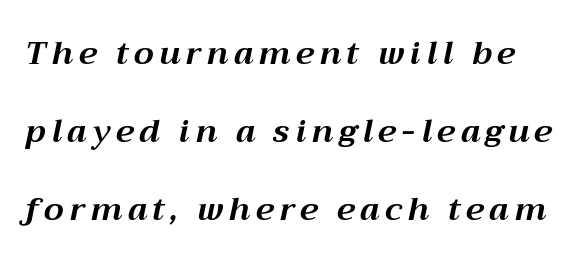
The image shows 32 px bold type, italic (leaning right); set loose line spacing (2.44x), not underlined; medium stroke contrast and a medium x-height.
